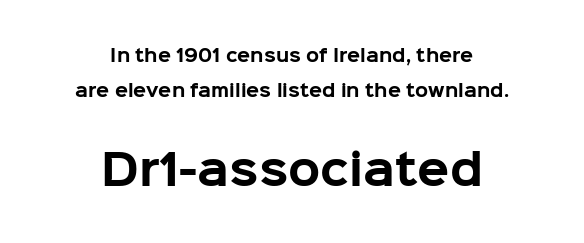
Check under the words: just untouched page. The compositor balanced each line on the midline. The strokes are fattened all the way to bold. A student would notice the bottom passage is typeset larger than what precedes it.
